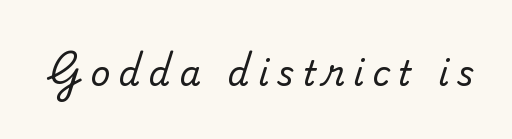
Q: Is the text italic (slanted)? A: Yes.
Q: Is the typeface a serif or a sans-serif typeface? A: Serif.
Q: Is the text underlined? A: No.
Q: Is the spacing between letters normal or unusually wide? A: Unusually wide.
Q: Width (condensed, normal, or wide)? A: Normal.
Q: Stroke contrast? A: Medium.
Q: x-height? A: Small.
Q: Monospaced? A: No.
